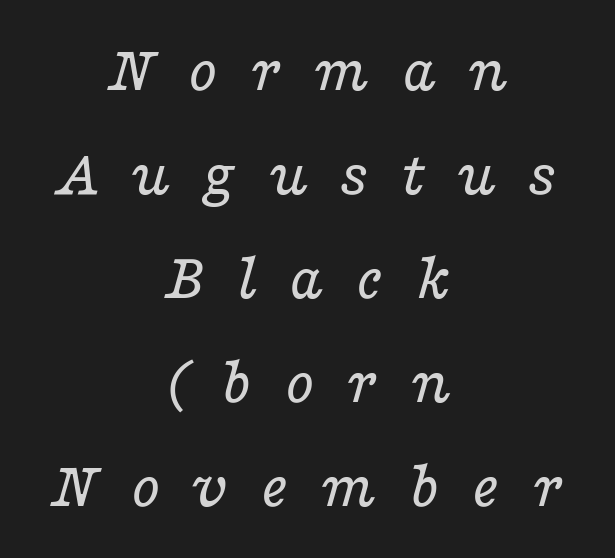
Rows of type keep a routine distance in the vertical direction. How are the letters spaced? Widely, with obvious added tracking. You could not count columns in this text — the font is proportionally spaced. Every character sits at an angle, as italics do. The string is rendered with underlining switched off. The font family rendered here belongs to the serif group.
